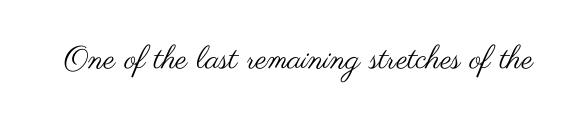
{"serif": "no", "bold": "no", "weight": "regular", "width": "wide", "stroke_contrast": "medium", "x_height": "small", "monospaced": "no", "underline": "no", "letter_spacing": "normal", "letter_spacing_em": 0.0, "glyph_px": 32}
